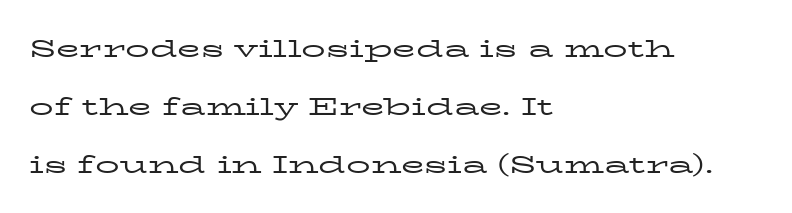
Q: Is the text bold? A: No.
Q: Is the text italic (slanted)? A: No, it is upright.
Q: Is the text underlined? A: No.
Q: How is the paragraph aligned? A: Left-aligned.
Q: Is the spacing between letters normal or unusually wide? A: Normal.
Q: Is the spacing between lines tight, normal or loose? A: Loose.
